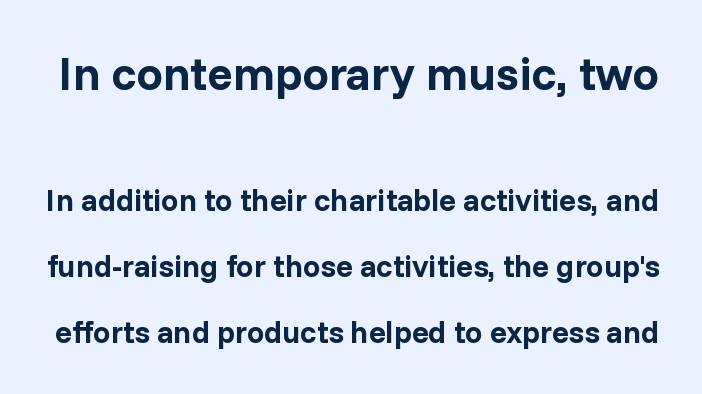
The image shows 47 px bold sans-serif type, upright; set loose line spacing (2.12x), normal letter spacing, not underlined; the first (top) block is 1.52x larger; low stroke contrast and a medium x-height.
